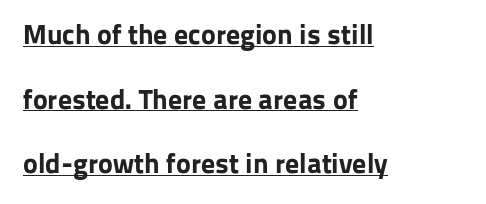
Q: Is the text bold? A: Yes.
Q: Is the text italic (slanted)? A: No, it is upright.
Q: Is the typeface a serif or a sans-serif typeface? A: Sans-serif.
Q: Is the text underlined? A: Yes.
Q: How is the paragraph aligned? A: Left-aligned.
Q: Is the spacing between letters normal or unusually wide? A: Normal.
Q: Is the spacing between lines tight, normal or loose? A: Loose.
Q: Width (condensed, normal, or wide)? A: Normal.
Q: Stroke contrast? A: Low.
Q: x-height? A: Medium.
Q: Monospaced? A: No.
